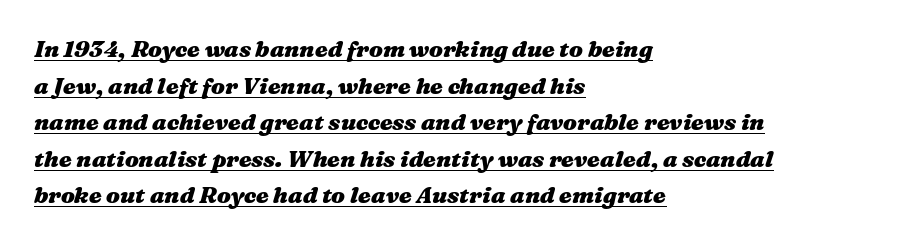
{"italic": "yes", "lean": "right", "slant_degrees": 16, "bold": "yes", "underline": "yes", "align": "left", "line_spacing": "normal", "line_spacing_ratio": 1.59, "letter_spacing": "normal", "letter_spacing_em": 0.0, "glyph_px": 23}
